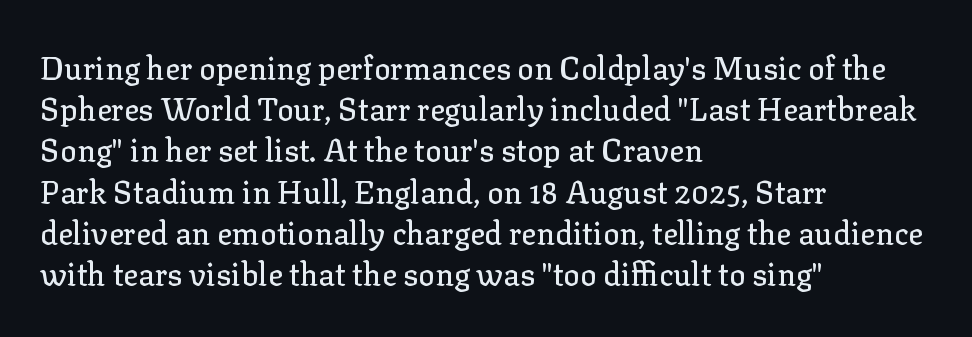
The image shows 31 px serif type, upright; set left-aligned, normal line spacing (1.33x), normal letter spacing, not underlined; low stroke contrast and a medium x-height.
